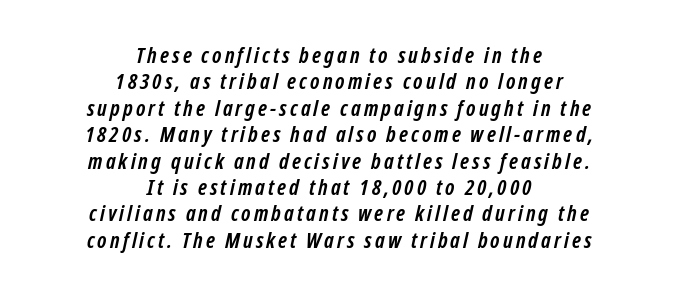
Underlining? Definitely not there. The paragraph shown floats in the horizontal middle. Does the weight exceed regular? Yes, all the way to bold.
